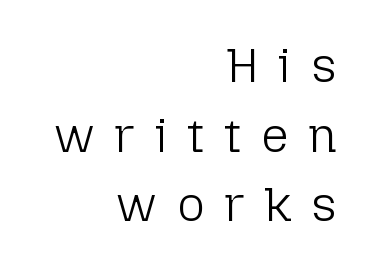
{"serif": "no", "italic": "no", "bold": "no", "weight": "light", "width": "normal", "stroke_contrast": "low", "x_height": "medium", "monospaced": "no", "underline": "no", "align": "right", "line_spacing": "normal", "line_spacing_ratio": 1.48, "letter_spacing": "wide", "letter_spacing_em": 0.42, "glyph_px": 47}
